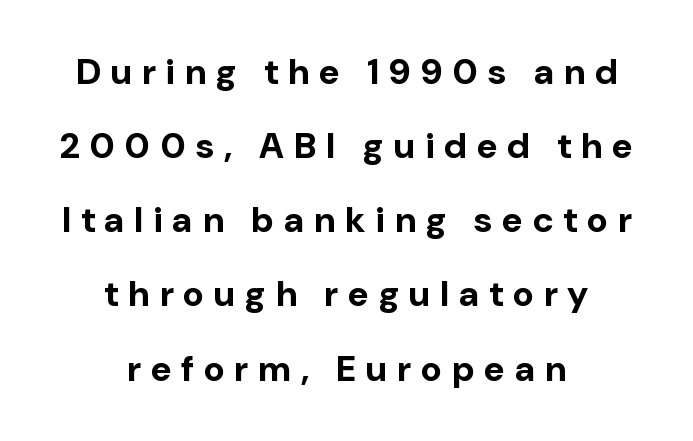
Q: Is the text bold? A: Yes.
Q: Is the text italic (slanted)? A: No, it is upright.
Q: Is the typeface a serif or a sans-serif typeface? A: Sans-serif.
Q: Is the text underlined? A: No.
Q: How is the paragraph aligned? A: Centered.
Q: Is the spacing between letters normal or unusually wide? A: Unusually wide.
Q: Is the spacing between lines tight, normal or loose? A: Loose.
Q: Width (condensed, normal, or wide)? A: Normal.
Q: Stroke contrast? A: Low.
Q: x-height? A: Medium.
Q: Monospaced? A: No.
